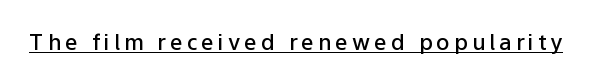
The image shows 22 px text type, upright; set underlined.
